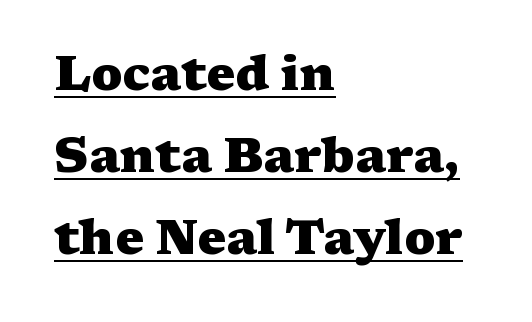
{"serif": "yes", "italic": "no", "bold": "yes", "weight": "heavy", "width": "wide", "stroke_contrast": "medium", "x_height": "medium", "monospaced": "no", "underline": "yes", "align": "left", "line_spacing_ratio": 1.71, "letter_spacing": "normal", "letter_spacing_em": 0.0, "glyph_px": 48}
